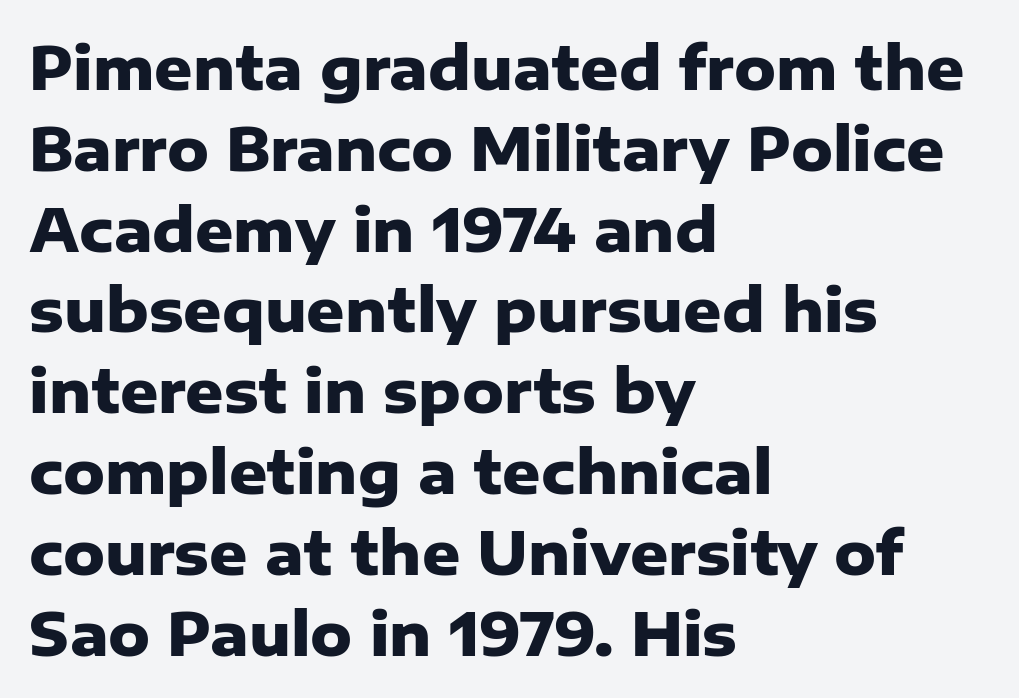
Q: Is the text bold? A: Yes.
Q: Is the text italic (slanted)? A: No, it is upright.
Q: Is the typeface a serif or a sans-serif typeface? A: Sans-serif.
Q: Is the text underlined? A: No.
Q: How is the paragraph aligned? A: Left-aligned.
Q: Is the spacing between letters normal or unusually wide? A: Normal.
Q: Is the spacing between lines tight, normal or loose? A: Normal.
Q: Width (condensed, normal, or wide)? A: Normal.
Q: Stroke contrast? A: Low.
Q: x-height? A: Medium.
Q: Monospaced? A: No.
